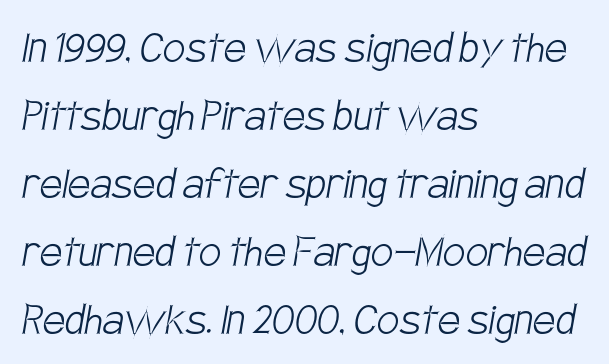
Is the type heavy? It reads as light-to-regular instead. Observe the absence of serifs on each vertical stroke in this sample. Quick note: underline off. The lines sit at an ordinary, default distance from one another. Is this a fixed-width face? No — the glyphs have proportional, varying widths. The rag falls on the right side of this text block.
